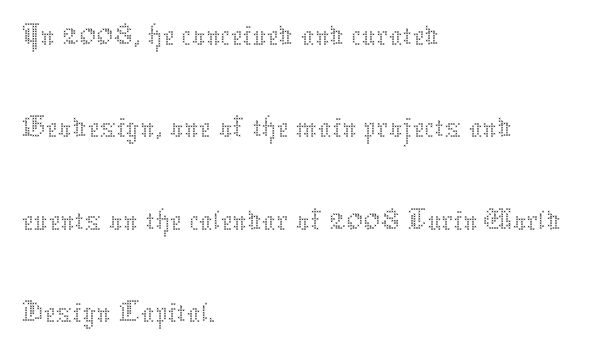
Stroke thickness stays within the range of a standard reading face or lighter. Check the space under the baseline: it is left empty. Is the block centered? No — it sits flush against the left margin. Normally led — the rows are evenly, conventionally spaced. Tracking here is standard; glyphs follow each other at the usual distance. Every character sits straight up, as roman type does.
